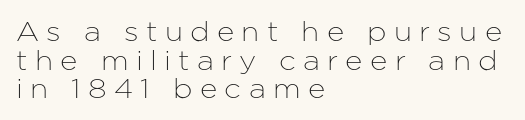
The image shows 27 px text type, upright; set left-aligned, tight line spacing (1.06x), unusually wide letter spacing (+0.27 em), not underlined.
